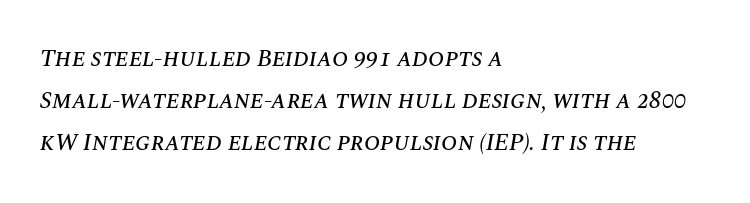
If you drew a line through each stem, it would be angled. Here the glyphs are tracked normally, forming tight word shapes. Does the copy run flush right? No — it runs flush left. Honestly, there is no underline to notice here at all.
